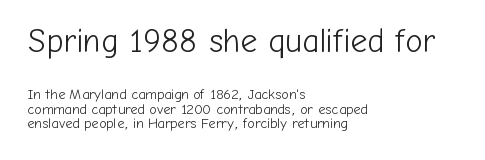
{"serif": "no", "italic": "no", "bold": "no", "weight": "light", "width": "normal", "stroke_contrast": "low", "x_height": "medium", "monospaced": "no", "underline": "no", "align": "left", "line_spacing": "tight", "line_spacing_ratio": 1.05, "letter_spacing": "normal", "letter_spacing_em": 0.0, "larger_block": "first", "size_ratio": 2.36, "glyph_px": 33}
